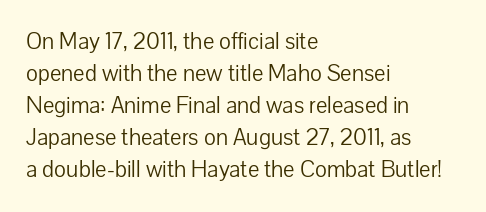
A bare baseline throughout the passage. Does the lettering tilt? It doesn't — this is upright. Leftover space on each line is placed entirely after the last word. Regarding leading, the lines here are spaced in the standard way. Inter-character spacing is left at the font's built-in metrics. Compared with a typical body face, this is equally light or lighter still.
